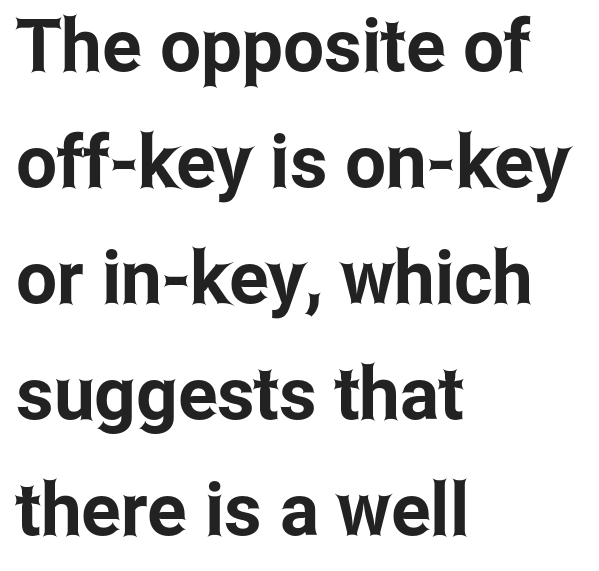
Q: Is the text italic (slanted)? A: No, it is upright.
Q: Is the typeface a serif or a sans-serif typeface? A: Sans-serif.
Q: Is the text underlined? A: No.
Q: How is the paragraph aligned? A: Left-aligned.
Q: Is the spacing between letters normal or unusually wide? A: Normal.
Q: Is the spacing between lines tight, normal or loose? A: Normal.
Q: Width (condensed, normal, or wide)? A: Condensed.
Q: Stroke contrast? A: Low.
Q: x-height? A: Medium.
Q: Monospaced? A: No.
